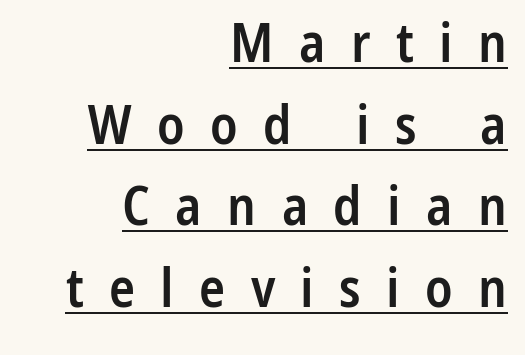
The image shows 54 px semibold, condensed sans-serif type, upright; set right-aligned, normal line spacing (1.51x), unusually wide letter spacing (+0.47 em), underlined; low stroke contrast and a medium x-height.
